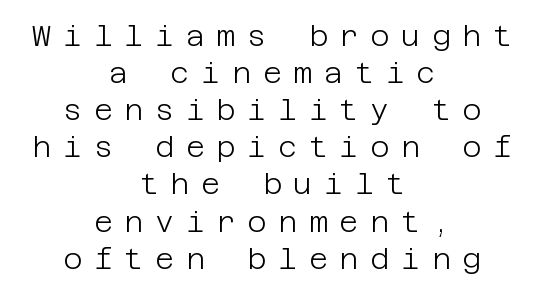
{"serif": "no", "italic": "no", "bold": "no", "weight": "light", "width": "normal", "stroke_contrast": "low", "x_height": "large", "underline": "no", "align": "center", "line_spacing": "normal", "line_spacing_ratio": 1.28, "letter_spacing": "wide", "letter_spacing_em": 0.41, "glyph_px": 29}
